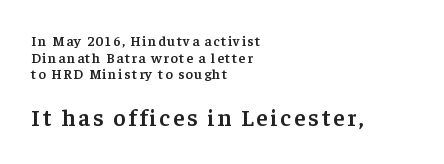
Weight check: semibold — heavier than regular, not quite bold. Honestly, there is no underline to notice here at all. The paragraph shown leans on its left margin. The lower block of text is set noticeably larger than the block above it. Is there any slant? The stems are plumb.
